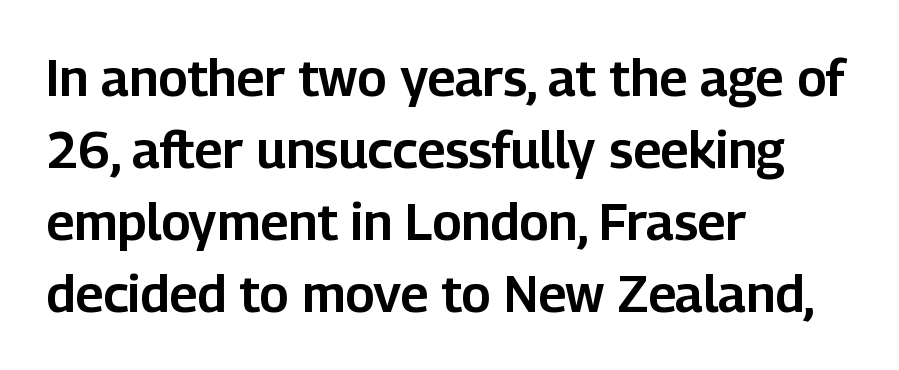
The rendering uses natural spacing where letterforms have individual widths. The face used here is a sans, in the tradition of grotesques and geometrics. The letters stand straight up with perfectly vertical stems. The line texture is even and compact thanks to regular tracking. In terms of leading, this rendering sits right in the middle.
